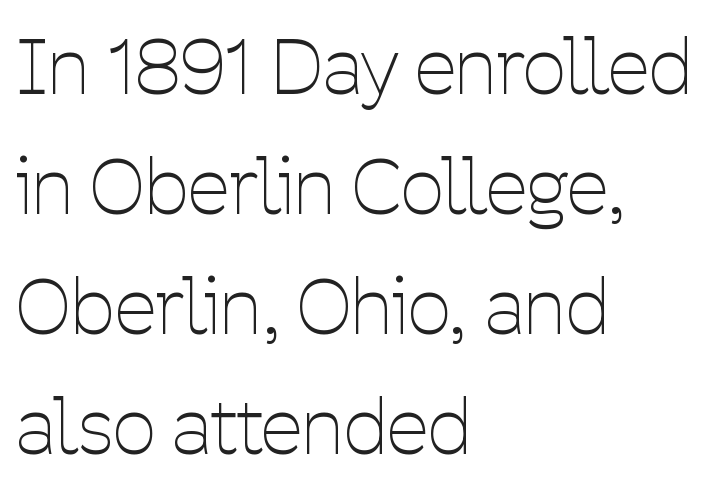
{"serif": "no", "italic": "no", "bold": "no", "weight": "thin", "width": "condensed", "stroke_contrast": "low", "x_height": "medium", "monospaced": "no", "underline": "no", "align": "left", "line_spacing": "normal", "line_spacing_ratio": 1.58, "letter_spacing": "normal", "letter_spacing_em": 0.0, "glyph_px": 76}
